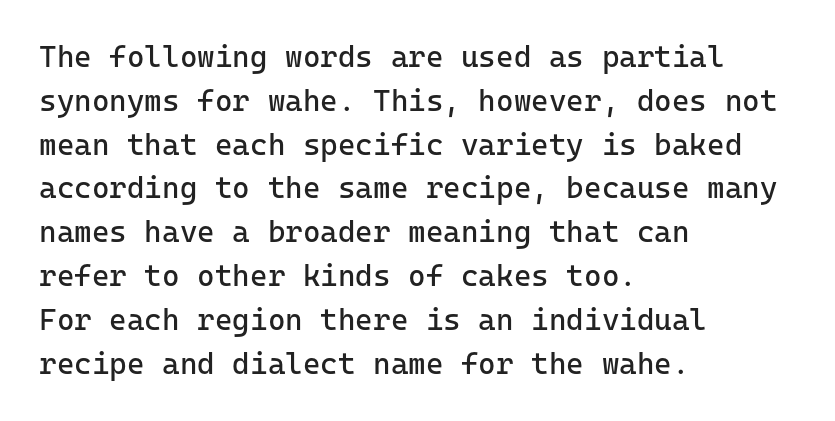
The image shows 30 px regular-weight sans-serif type, upright, monospaced; set left-aligned, normal line spacing (1.46x), normal letter spacing, not underlined; low stroke contrast and a medium x-height.
